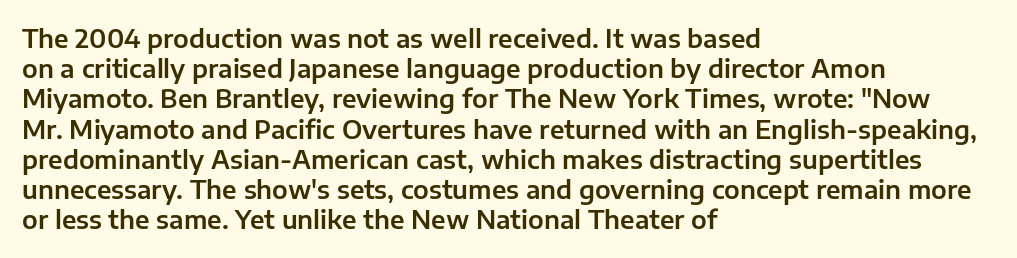
Standard letterfit; no display-style spreading of the glyphs. A typesetter would mark this as roman, not italic. Does the copy run flush right? No — it runs flush left. Words float on clear page, feet unadorned.
